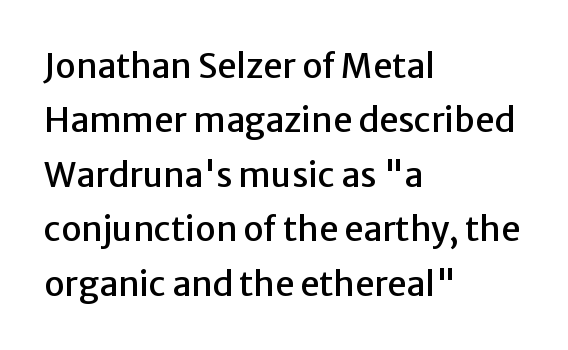
Notice how the stems are strictly vertical — no italics here. Grotesque or geometric, the face here clearly has no serifs. Which margin do the lines hug? The left one — the right edge is uneven. Summary of vertical rhythm: regular, with standard interline spacing. Varying glyph widths throughout — classic text-font behaviour.
